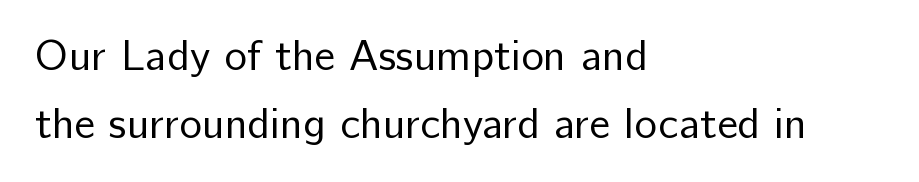
The image shows 43 px regular-weight sans-serif type, upright; set left-aligned, normal line spacing (1.58x), normal letter spacing, not underlined; low stroke contrast and a medium x-height.
